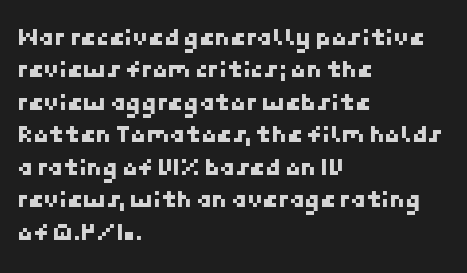
The passage shown is not underscored anywhere. The passage is arranged the way most books set body copy — flush left. Normally led — the rows are evenly, conventionally spaced. How are the letters spaced? Ordinarily, with no added tracking.
